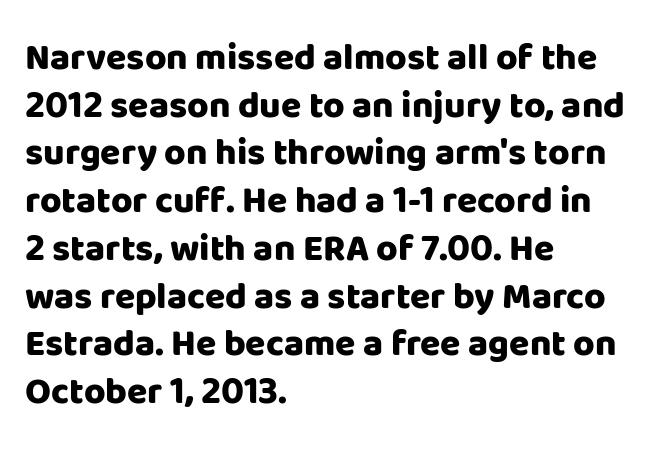
Q: Is the text bold? A: Yes.
Q: Is the text italic (slanted)? A: No, it is upright.
Q: Is the typeface a serif or a sans-serif typeface? A: Sans-serif.
Q: Is the text underlined? A: No.
Q: How is the paragraph aligned? A: Left-aligned.
Q: Is the spacing between letters normal or unusually wide? A: Normal.
Q: Is the spacing between lines tight, normal or loose? A: Normal.
Q: Width (condensed, normal, or wide)? A: Normal.
Q: Stroke contrast? A: Low.
Q: x-height? A: Large.
Q: Monospaced? A: No.
